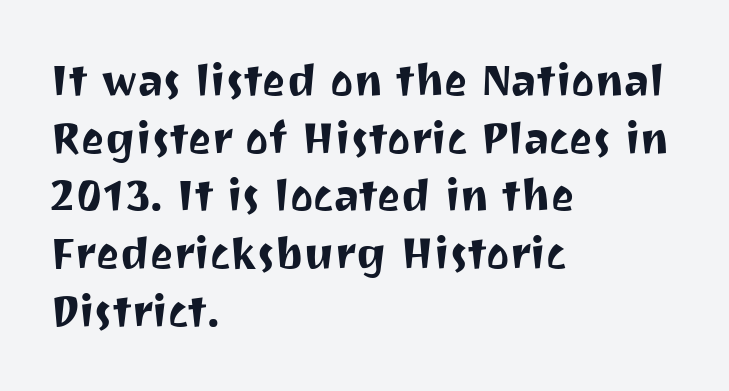
{"serif": "no", "italic": "no", "width": "normal", "stroke_contrast": "medium", "x_height": "medium", "monospaced": "no", "underline": "no", "align": "left", "line_spacing": "normal", "line_spacing_ratio": 1.31, "letter_spacing": "normal", "letter_spacing_em": 0.0, "glyph_px": 44}
